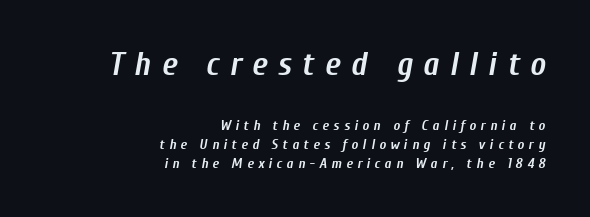
{"italic": "yes", "lean": "right", "slant_degrees": 10, "bold": "yes", "weight": "semibold", "width": "condensed", "stroke_contrast": "low", "x_height": "medium", "monospaced": "no", "underline": "no", "align": "right", "line_spacing": "normal", "line_spacing_ratio": 1.37, "letter_spacing": "wide", "letter_spacing_em": 0.32, "larger_block": "first", "size_ratio": 2.36, "glyph_px": 33}
